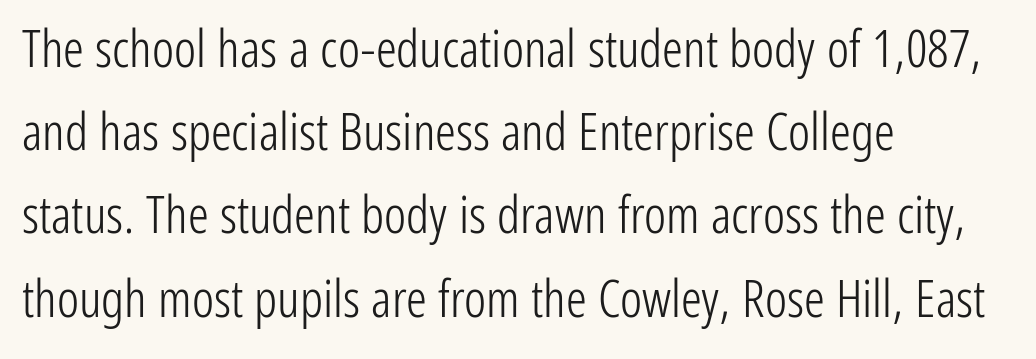
{"serif": "no", "italic": "no", "bold": "no", "weight": "light", "width": "condensed", "stroke_contrast": "low", "x_height": "medium", "monospaced": "no", "underline": "no", "align": "left", "line_spacing": "normal", "line_spacing_ratio": 1.6, "letter_spacing": "normal", "letter_spacing_em": 0.0, "glyph_px": 52}
